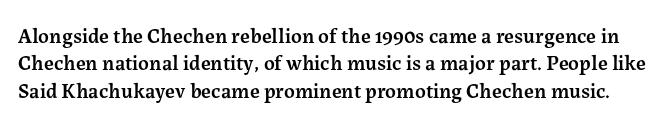
The image shows 21 px text type, upright; set normal line spacing (1.3x), normal letter spacing, not underlined.
